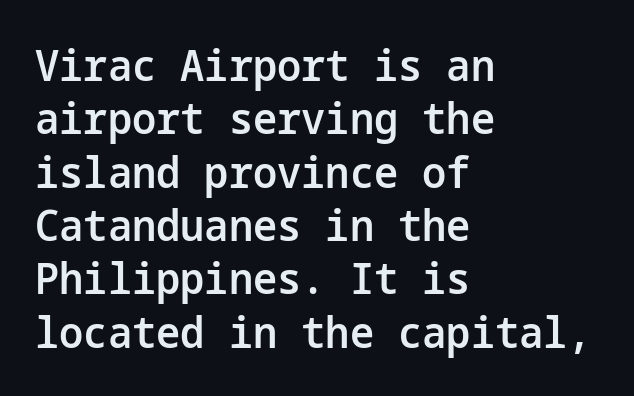
The image shows 43 px semibold sans-serif type, upright; set left-aligned, line spacing 1.24x, normal letter spacing, not underlined; low stroke contrast and a medium x-height.
